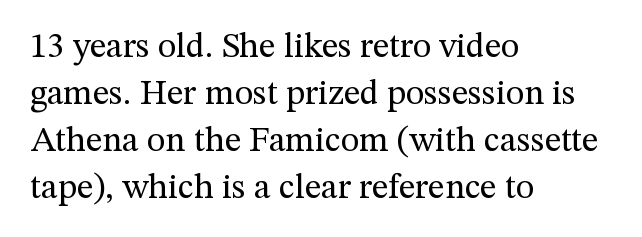
{"serif": "yes", "italic": "no", "bold": "no", "weight": "regular", "width": "normal", "stroke_contrast": "medium", "x_height": "medium", "monospaced": "no", "underline": "no", "align": "left", "line_spacing": "normal", "line_spacing_ratio": 1.34, "letter_spacing": "normal", "letter_spacing_em": 0.0, "glyph_px": 35}
